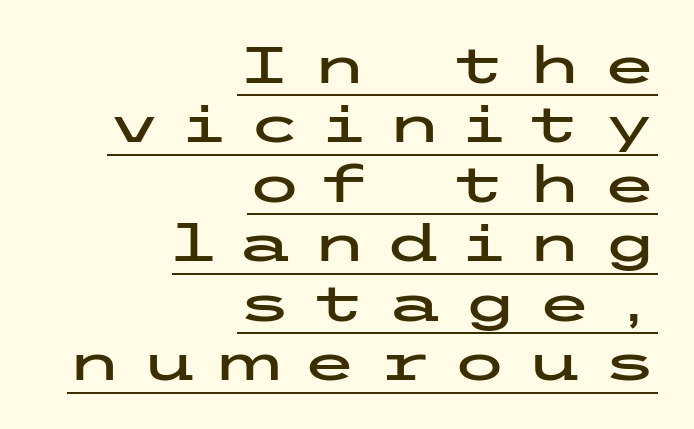
The image shows 50 px wide sans-serif type, upright; set right-aligned, line spacing 1.19x, unusually wide letter spacing (+0.4 em), underlined; low stroke contrast and a medium x-height.
